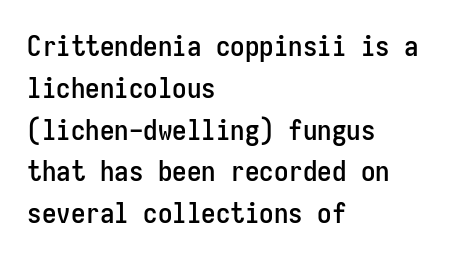
The image shows 29 px condensed sans-serif type, upright, monospaced; set left-aligned, normal line spacing (1.44x), normal letter spacing, not underlined; low stroke contrast and a medium x-height.
